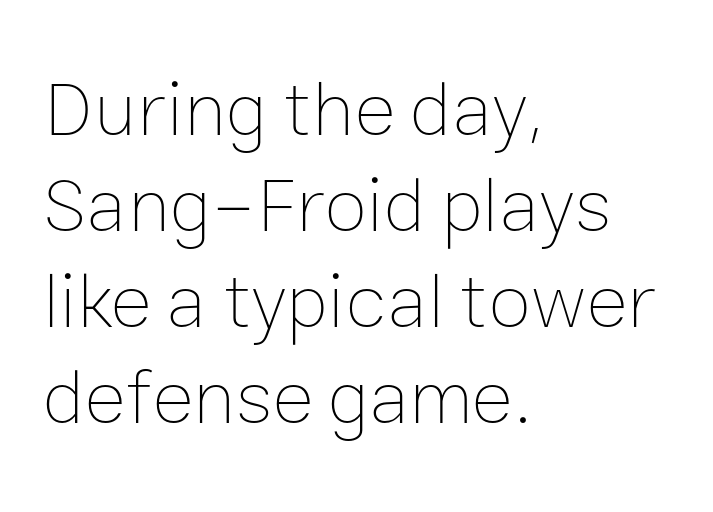
A typesetter would call this zero additional tracking. Each line starts at the same left margin while the right side varies. This sample has the flowing, uneven cadence of proportional lettering. The area under the type is left untouched. The face looks like a standard text weight, possibly lighter.
